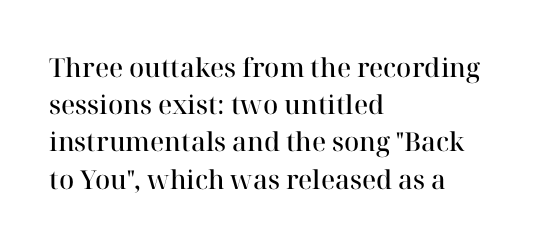
{"italic": "no", "bold": "semi", "underline": "no", "align": "left", "line_spacing": "normal", "line_spacing_ratio": 1.43, "letter_spacing": "normal", "letter_spacing_em": 0.0, "glyph_px": 26}
